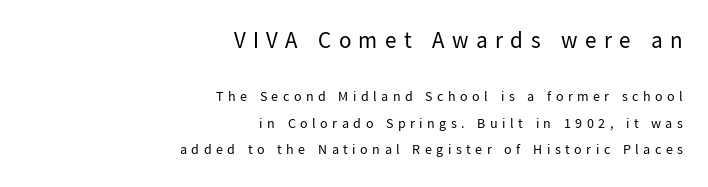
{"italic": "no", "bold": "no", "underline": "no", "align": "right", "line_spacing": "loose", "line_spacing_ratio": 1.9, "letter_spacing": "wide", "letter_spacing_em": 0.32, "larger_block": "first", "size_ratio": 1.64, "glyph_px": 23}
